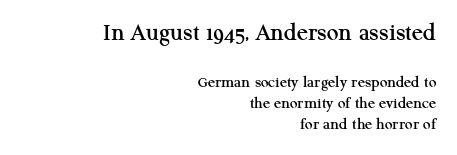
Q: Is the text italic (slanted)? A: No, it is upright.
Q: Is the text underlined? A: No.
Q: How is the paragraph aligned? A: Right-aligned.
Q: Is the spacing between letters normal or unusually wide? A: Normal.
Q: Is the spacing between lines tight, normal or loose? A: Normal.
Q: Which block of text is set in a larger size, the first (top) or the second (bottom)? A: The first (top) one.
